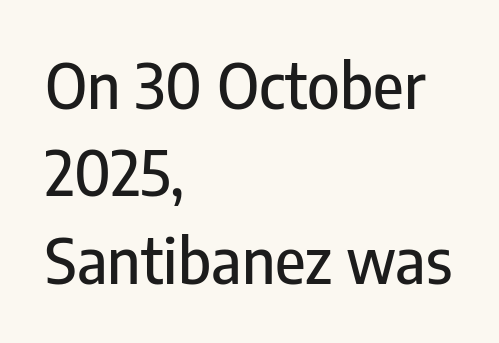
Unmarked baselines from the first word to the last. Notice how the stems are strictly vertical — no italics here. The letters carry no serifs — their stems end cleanly without finishing strokes. Honestly, the letter spacing is just normal — you wouldn't notice it. The rows are spaced the way most documents space them.
